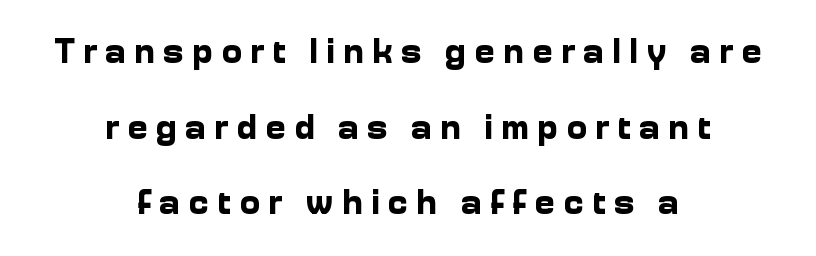
The image shows 35 px bold sans-serif type, upright; set centered, loose line spacing (2.16x), unusually wide letter spacing (+0.23 em), not underlined; low stroke contrast and a medium x-height.
